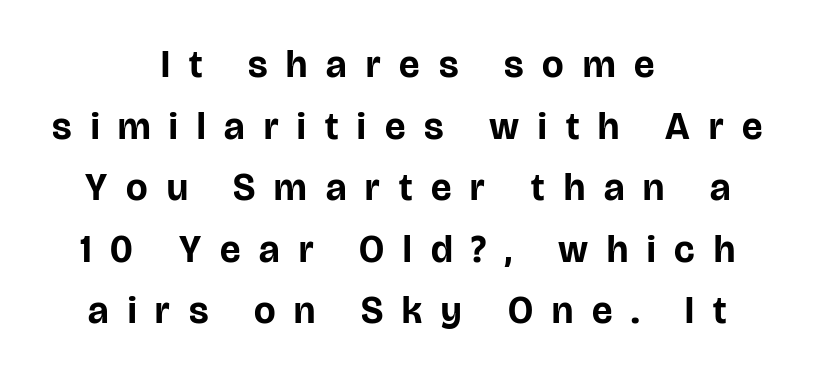
The rag falls on both sides of this text block equally. The glyphs are unaccompanied by any horizontal stroke below them. Character widths vary here, with narrow letters taking less room than wide ones. Classification — sans serif. Does the weight exceed regular? Yes, all the way to bold. The lettering holds an erect, upright posture throughout.
